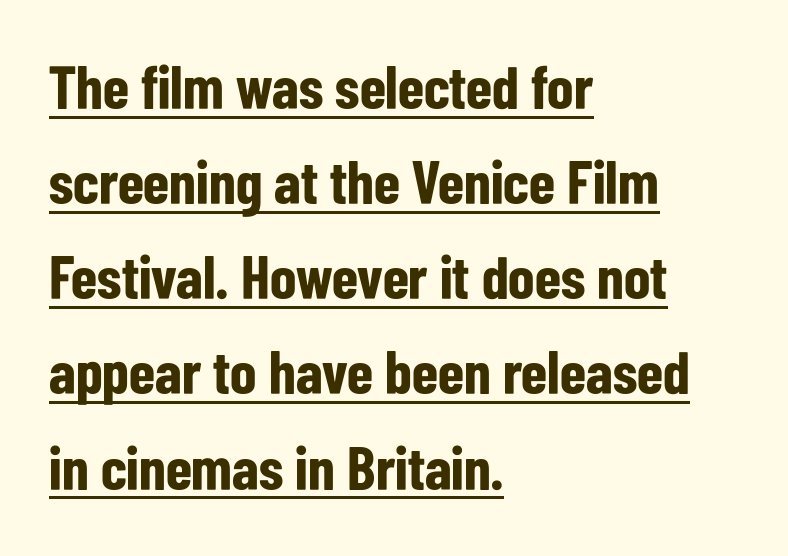
The lettering holds an erect, upright posture throughout. Strong, thick strokes mark this as bold type. A rule runs beneath these lines of type. Visually the block forms a straight wall on the left and a jagged coastline on the right. The font family rendered here belongs to the sans-serif group. This sample has the flowing, uneven cadence of proportional lettering.
